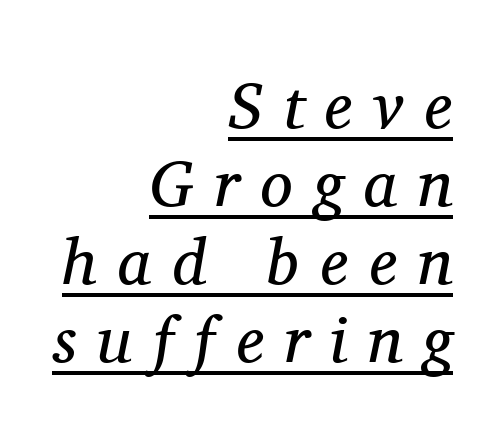
{"serif": "yes", "italic": "yes", "lean": "right", "slant_degrees": 11, "bold": "no", "weight": "regular", "width": "normal", "stroke_contrast": "medium", "x_height": "medium", "monospaced": "no", "underline": "yes", "align": "right", "line_spacing_ratio": 1.2, "letter_spacing": "wide", "letter_spacing_em": 0.32, "glyph_px": 65}
